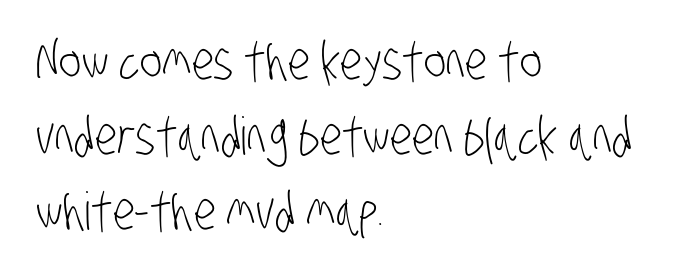
The image shows 52 px light, condensed sans-serif type; set left-aligned, normal line spacing (1.44x), normal letter spacing, not underlined; low stroke contrast and a large x-height.
